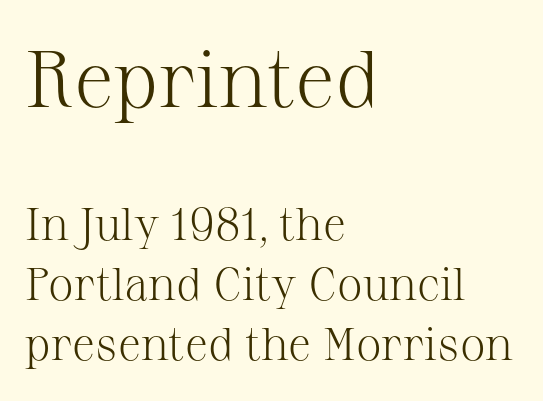
{"serif": "yes", "italic": "no", "bold": "no", "weight": "light", "width": "normal", "stroke_contrast": "medium", "x_height": "medium", "monospaced": "no", "underline": "no", "align": "left", "line_spacing": "normal", "line_spacing_ratio": 1.3, "letter_spacing": "normal", "letter_spacing_em": 0.0, "larger_block": "first", "size_ratio": 1.74, "glyph_px": 80}
